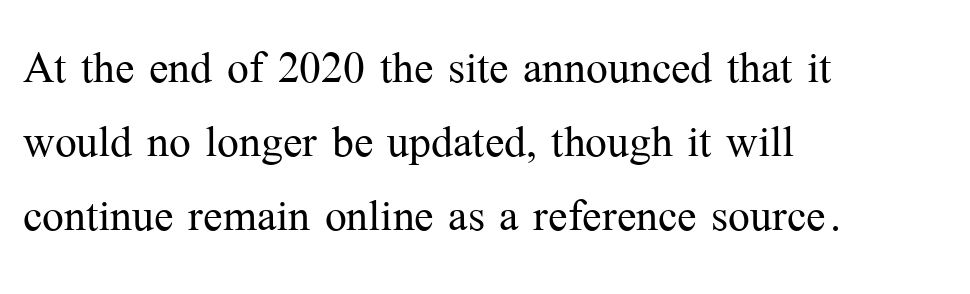
The image shows 58 px light serif type, upright; set left-aligned, normal line spacing (1.28x), normal letter spacing, not underlined; medium stroke contrast and a medium x-height.
